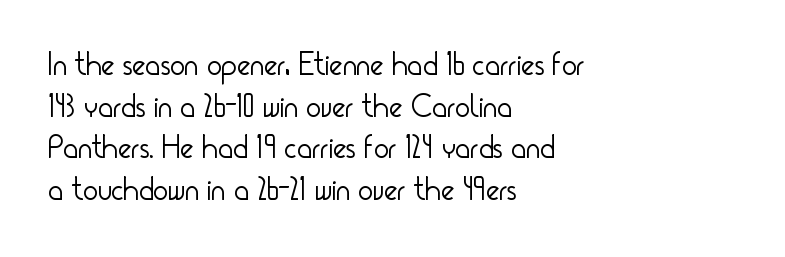
The image shows 32 px light, condensed sans-serif type, upright; set left-aligned, normal line spacing (1.3x), normal letter spacing, not underlined; low stroke contrast and a small x-height.
